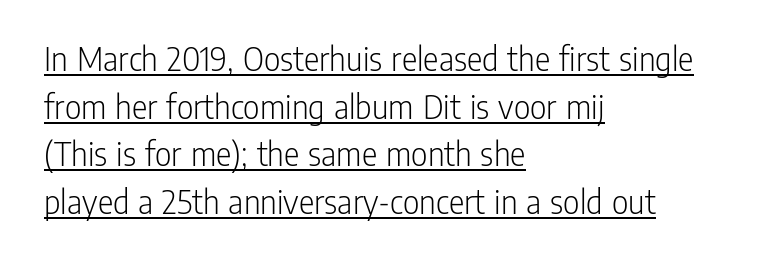
The image shows 36 px light, condensed sans-serif type, upright; set left-aligned, normal line spacing (1.32x), normal letter spacing, underlined; low stroke contrast and a medium x-height.
